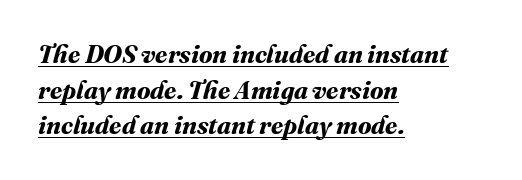
The image shows 25 px bold type; set left-aligned, normal line spacing (1.43x), normal letter spacing, underlined.
